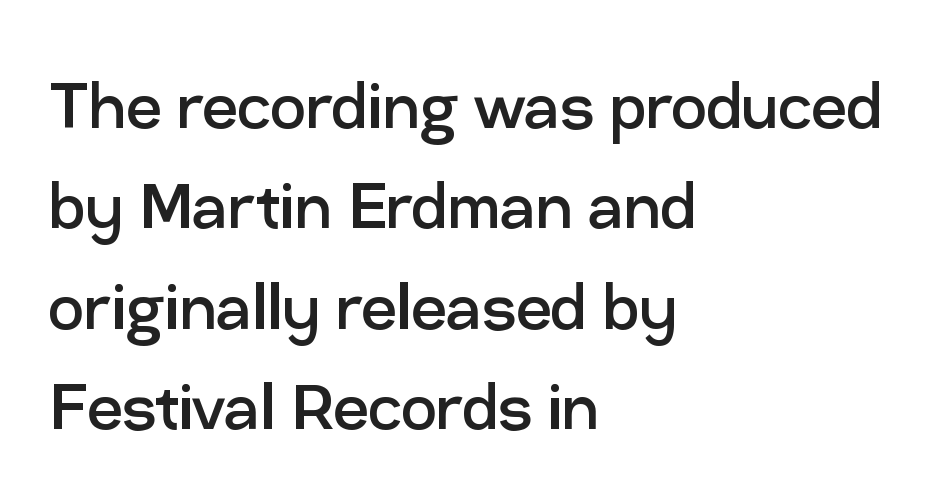
The image shows 79 px regular-weight sans-serif type, upright; set left-aligned, normal line spacing (1.27x), normal letter spacing, not underlined; low stroke contrast and a medium x-height.
